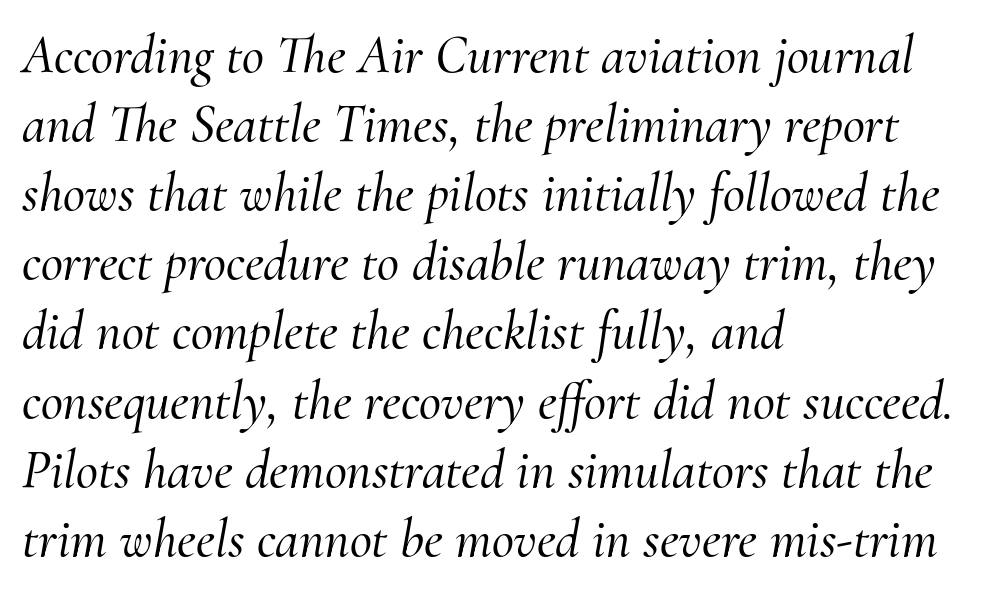
{"serif": "yes", "italic": "yes", "lean": "right", "slant_degrees": 10, "width": "normal", "stroke_contrast": "medium", "x_height": "small", "monospaced": "no", "underline": "no", "align": "left", "line_spacing": "normal", "line_spacing_ratio": 1.28, "letter_spacing": "normal", "letter_spacing_em": 0.0, "glyph_px": 54}
